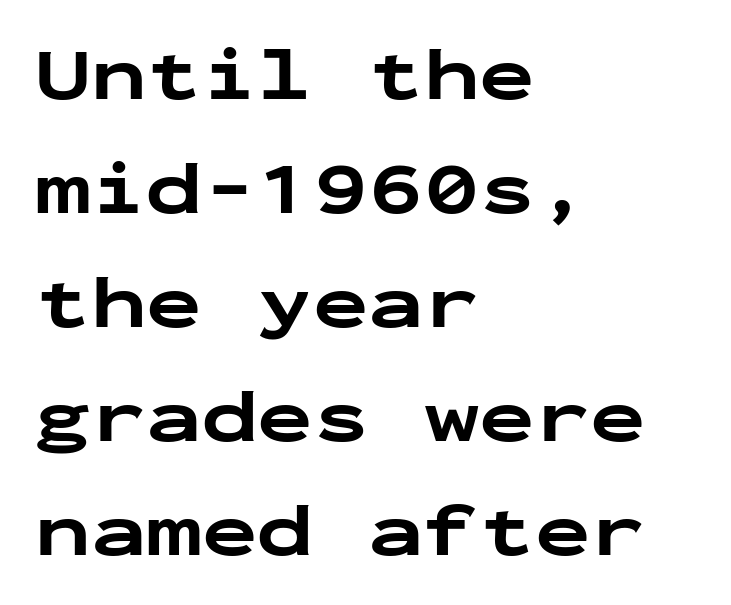
The image shows 74 px bold, wide sans-serif type, upright, monospaced; set left-aligned, normal line spacing (1.54x), normal letter spacing, not underlined; low stroke contrast and a medium x-height.
